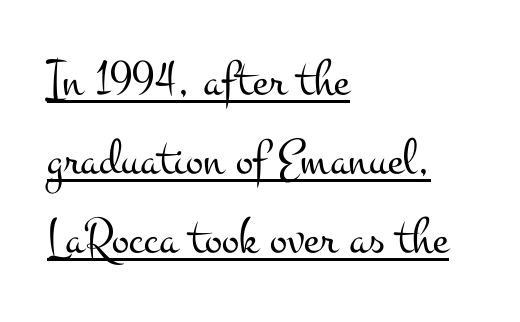
Regular leading. One-word summary of the alignment: left. These lines keep a tight, regular rhythm from letter to letter. Unbolded letterforms with no extra heft.
